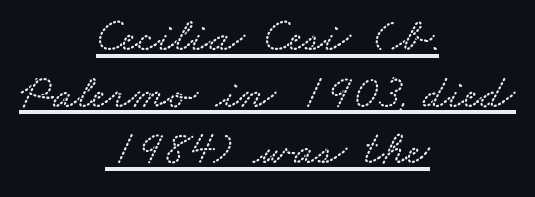
{"width": "wide", "stroke_contrast": "low", "x_height": "small", "monospaced": "no", "underline": "yes", "align": "center", "line_spacing_ratio": 1.18, "letter_spacing": "normal", "letter_spacing_em": 0.0, "glyph_px": 48}
